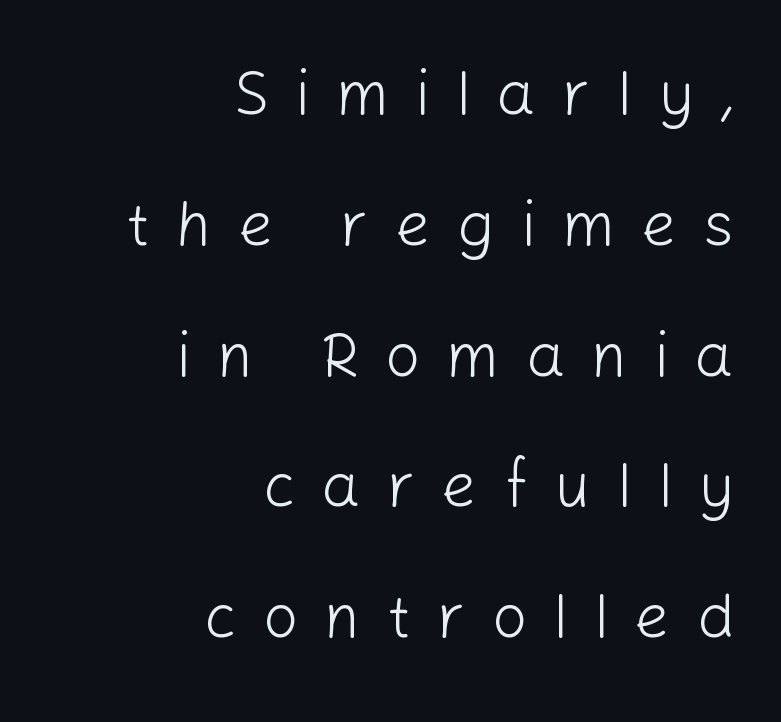
Q: Is the text bold? A: No.
Q: Is the text italic (slanted)? A: No, it is upright.
Q: Is the typeface a serif or a sans-serif typeface? A: Sans-serif.
Q: Is the text underlined? A: No.
Q: How is the paragraph aligned? A: Right-aligned.
Q: Is the spacing between letters normal or unusually wide? A: Unusually wide.
Q: Is the spacing between lines tight, normal or loose? A: Loose.
Q: Width (condensed, normal, or wide)? A: Normal.
Q: Stroke contrast? A: Low.
Q: x-height? A: Medium.
Q: Monospaced? A: No.
